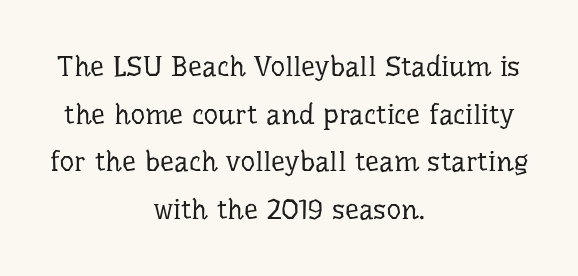
The image shows 28 px regular-weight serif type, upright; set centered, normal line spacing (1.7x), normal letter spacing, not underlined; low stroke contrast and a medium x-height.
